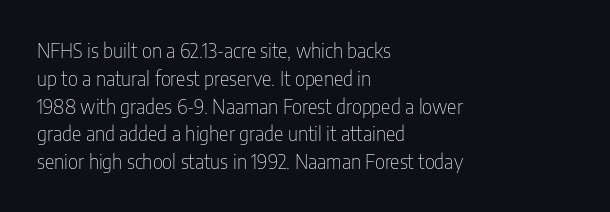
{"italic": "no", "bold": "no", "underline": "no", "align": "left", "line_spacing": "normal", "line_spacing_ratio": 1.39, "letter_spacing": "normal", "letter_spacing_em": 0.0, "glyph_px": 20}
